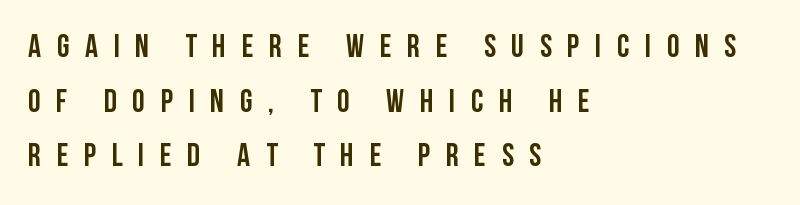
{"serif": "no", "italic": "no", "width": "condensed", "stroke_contrast": "low", "x_height": "large", "monospaced": "no", "underline": "no", "align": "left", "line_spacing_ratio": 1.71, "letter_spacing": "wide", "letter_spacing_em": 0.49, "glyph_px": 32}
